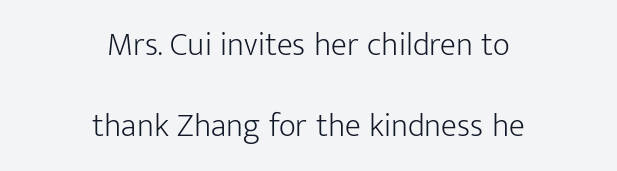
The image shows 33 px light sans-serif type, upright; set centered, loose line spacing (2.45x), normal letter spacing, not underlined; low stroke contrast and a medium x-height.
